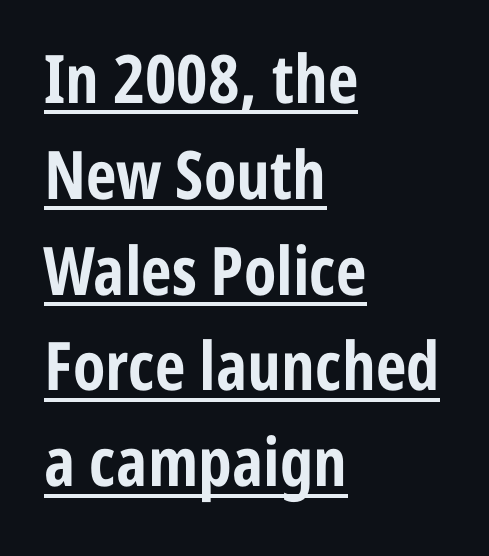
Q: Is the text bold? A: Yes.
Q: Is the text italic (slanted)? A: No, it is upright.
Q: Is the typeface a serif or a sans-serif typeface? A: Sans-serif.
Q: Is the text underlined? A: Yes.
Q: How is the paragraph aligned? A: Left-aligned.
Q: Is the spacing between letters normal or unusually wide? A: Normal.
Q: Is the spacing between lines tight, normal or loose? A: Normal.
Q: Width (condensed, normal, or wide)? A: Condensed.
Q: Stroke contrast? A: Low.
Q: x-height? A: Medium.
Q: Monospaced? A: No.
